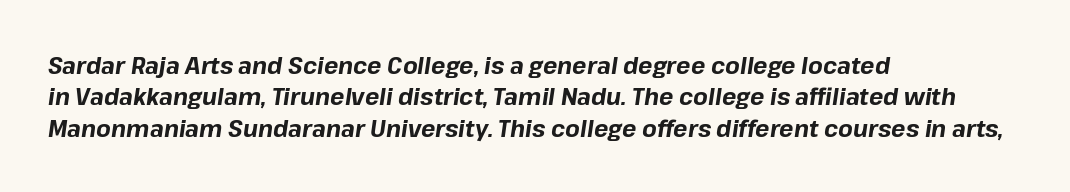
The lettering tilts uniformly, giving the passage an italic look. The passage is arranged the way most books set body copy — flush left. The zone under the glyphs is completely vacant. Standard letterfit; no display-style spreading of the glyphs. How would I describe the line gaps? Plain and ordinary. What weight is shown? A full bold with thick strokes.
